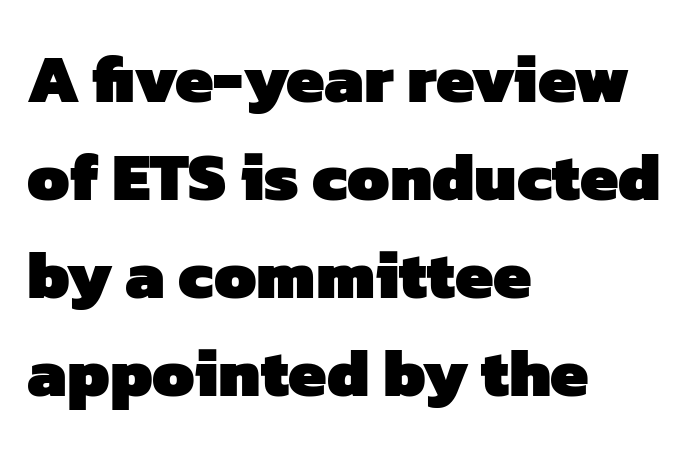
{"serif": "no", "bold": "yes", "weight": "heavy", "width": "normal", "stroke_contrast": "low", "x_height": "medium", "monospaced": "no", "underline": "no", "align": "left", "line_spacing": "normal", "line_spacing_ratio": 1.44, "letter_spacing": "normal", "letter_spacing_em": 0.0, "glyph_px": 68}
